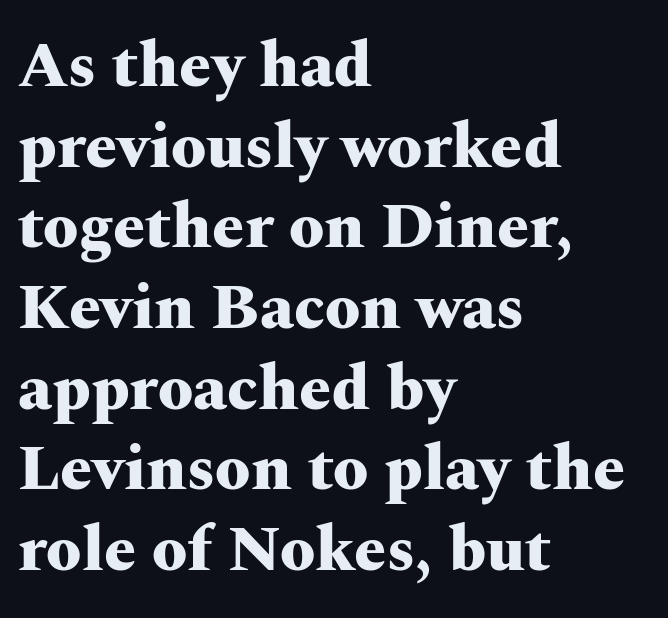
The image shows 64 px heavy, wide serif type, upright; set left-aligned, normal line spacing (1.26x), normal letter spacing, not underlined; medium stroke contrast and a medium x-height.
